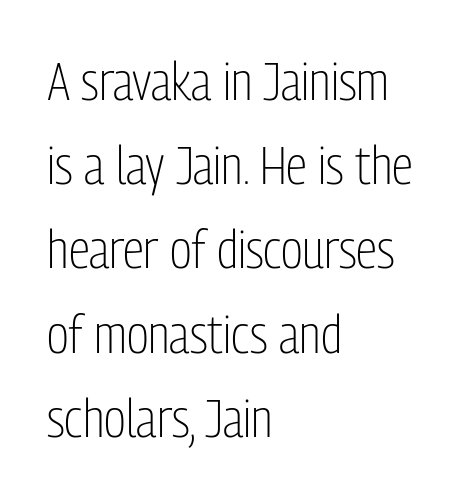
The image shows 54 px light, condensed sans-serif type, upright; set left-aligned, normal line spacing (1.56x), normal letter spacing, not underlined; low stroke contrast and a medium x-height.
